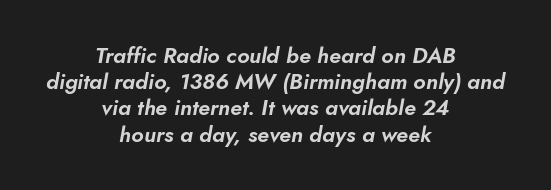
Compared with typical body copy, the letter spacing here is the same. The passage is arranged like a title page — every line centered. The passage shown is not underscored anywhere. A typesetter would mark this as italic.
